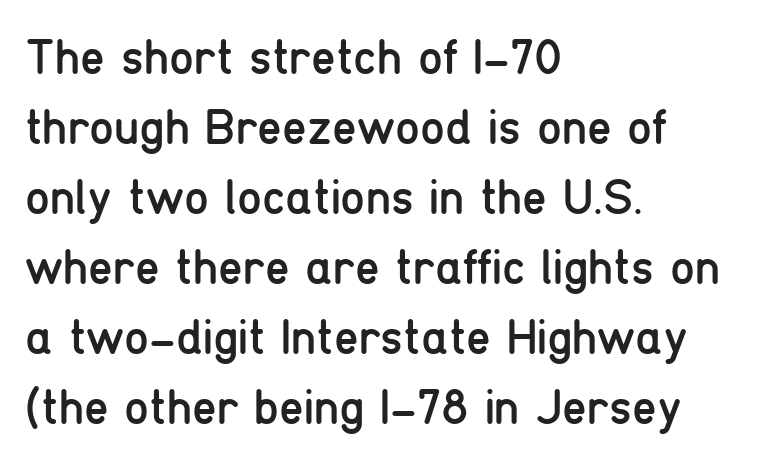
{"serif": "no", "italic": "no", "bold": "no", "weight": "regular", "width": "condensed", "stroke_contrast": "low", "x_height": "medium", "monospaced": "no", "underline": "no", "align": "left", "line_spacing": "normal", "line_spacing_ratio": 1.4, "letter_spacing": "normal", "letter_spacing_em": 0.0, "glyph_px": 50}
